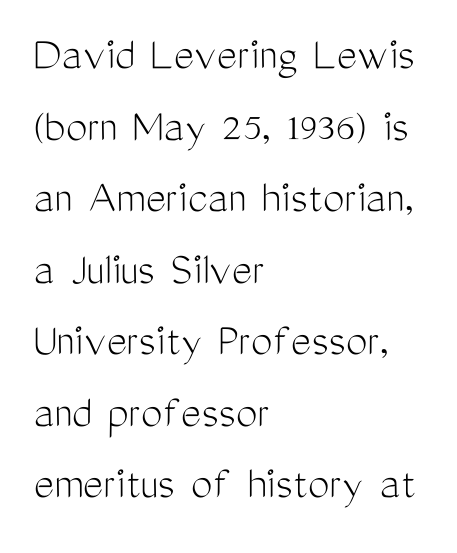
Q: Is the text bold? A: No.
Q: Is the text italic (slanted)? A: No, it is upright.
Q: Is the typeface a serif or a sans-serif typeface? A: Sans-serif.
Q: Is the text underlined? A: No.
Q: How is the paragraph aligned? A: Left-aligned.
Q: Is the spacing between letters normal or unusually wide? A: Normal.
Q: Is the spacing between lines tight, normal or loose? A: Normal.
Q: Width (condensed, normal, or wide)? A: Condensed.
Q: Stroke contrast? A: Medium.
Q: x-height? A: Medium.
Q: Monospaced? A: No.
